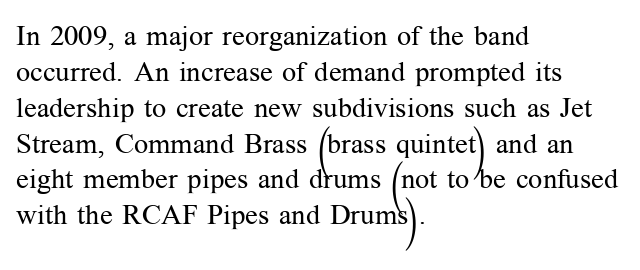
The letters advance in unequal steps, a hallmark of proportional type. Summary of weight: not heavy and not bold. This rendering employs a face with finishing strokes, i.e., a serif. Style check: upright. A typesetter would call this leading conventional body-copy spacing.
